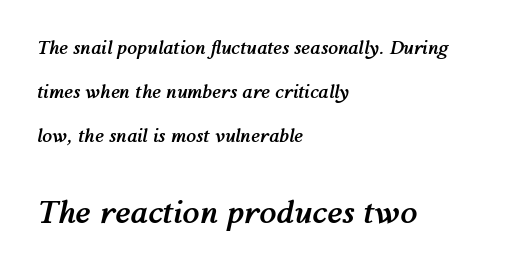
Italic? Definitely — the glyphs are oblique. Inter-character spacing is left at the font's built-in metrics. Scale increases going downward across the two blocks. In terms of leading, this rendering errs on the spacious side. The zone under the glyphs is completely vacant. The paragraph has a hard left edge and a soft right edge.
